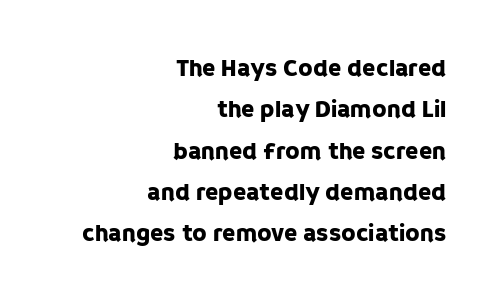
It's the straight-up-and-down kind of type. This sample uses plain, unmodified letter spacing. Nobody drew a line under any word here. The rendering anchors every line to the right-hand side.
